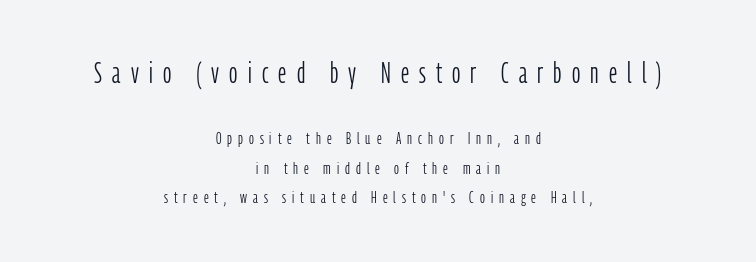
Q: Is the text bold? A: No.
Q: Is the text italic (slanted)? A: No, it is upright.
Q: Is the typeface a serif or a sans-serif typeface? A: Sans-serif.
Q: Is the text underlined? A: No.
Q: How is the paragraph aligned? A: Centered.
Q: Is the spacing between letters normal or unusually wide? A: Unusually wide.
Q: Which block of text is set in a larger size, the first (top) or the second (bottom)? A: The first (top) one.
Q: Width (condensed, normal, or wide)? A: Condensed.
Q: Stroke contrast? A: Low.
Q: x-height? A: Medium.
Q: Monospaced? A: No.
